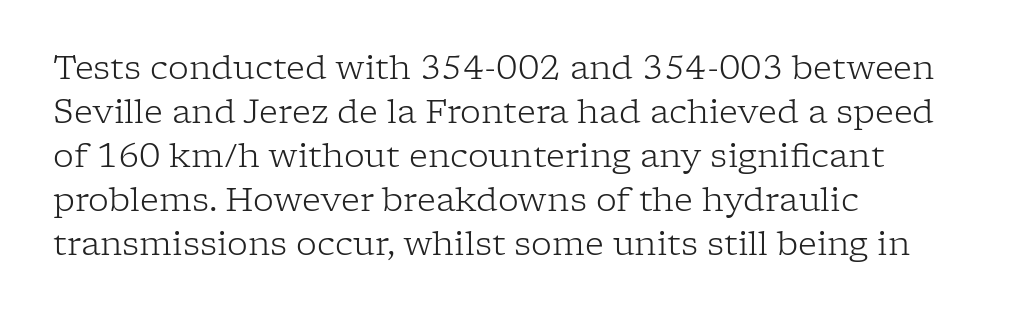
Q: Is the text bold? A: No.
Q: Is the text italic (slanted)? A: No, it is upright.
Q: Is the typeface a serif or a sans-serif typeface? A: Serif.
Q: Is the text underlined? A: No.
Q: How is the paragraph aligned? A: Left-aligned.
Q: Is the spacing between letters normal or unusually wide? A: Normal.
Q: Is the spacing between lines tight, normal or loose? A: Normal.
Q: Width (condensed, normal, or wide)? A: Normal.
Q: Stroke contrast? A: Low.
Q: x-height? A: Medium.
Q: Monospaced? A: No.
